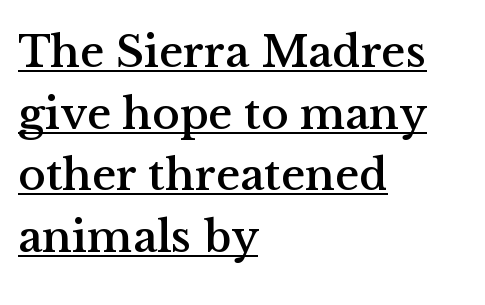
Q: Is the text italic (slanted)? A: No, it is upright.
Q: Is the typeface a serif or a sans-serif typeface? A: Serif.
Q: Is the text underlined? A: Yes.
Q: How is the paragraph aligned? A: Left-aligned.
Q: Is the spacing between letters normal or unusually wide? A: Normal.
Q: Is the spacing between lines tight, normal or loose? A: Normal.
Q: Width (condensed, normal, or wide)? A: Normal.
Q: Stroke contrast? A: Medium.
Q: x-height? A: Medium.
Q: Monospaced? A: No.
